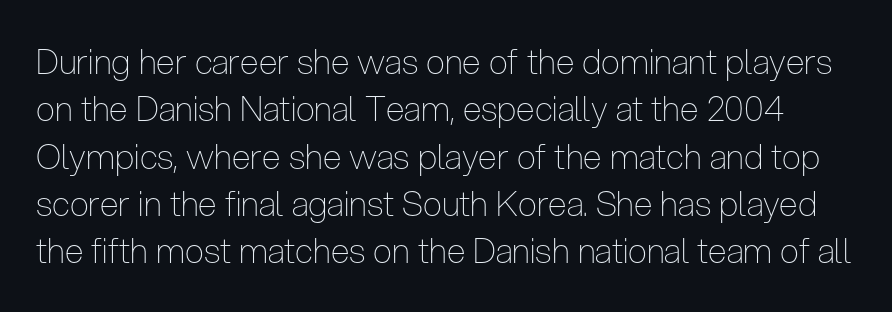
The image shows 34 px thin, condensed sans-serif type, upright; set normal line spacing (1.39x), normal letter spacing, not underlined; low stroke contrast and a medium x-height.
